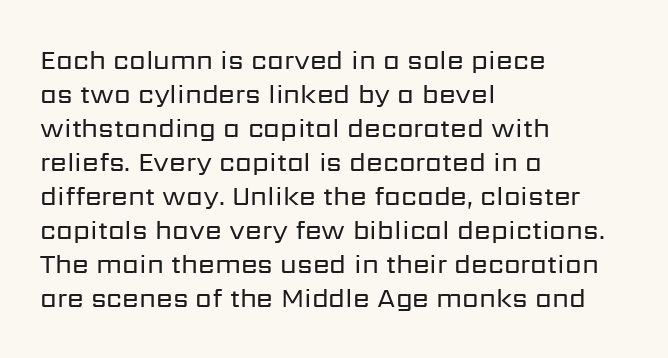
Vertically, the passage feels balanced, rows spaced as you'd expect. The strip under each line holds only bare page. Weight: in the light-to-regular range. Glyph-to-glyph distance matches everyday printed text.
